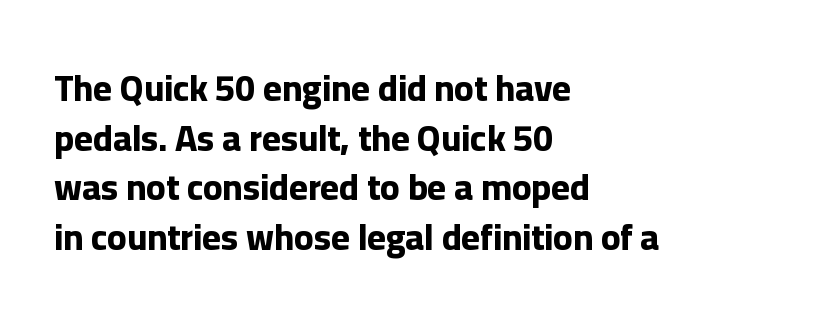
Default kerning and tracking; the words read as compact shapes. The lines in this sample share a left origin and differ only in where they stop. The face used here is a sans, in the tradition of grotesques and geometrics. A normal amount of white space separates one row of letters from the next. This sample has the flowing, uneven cadence of proportional lettering. Weight check: bold — yes, fully.
